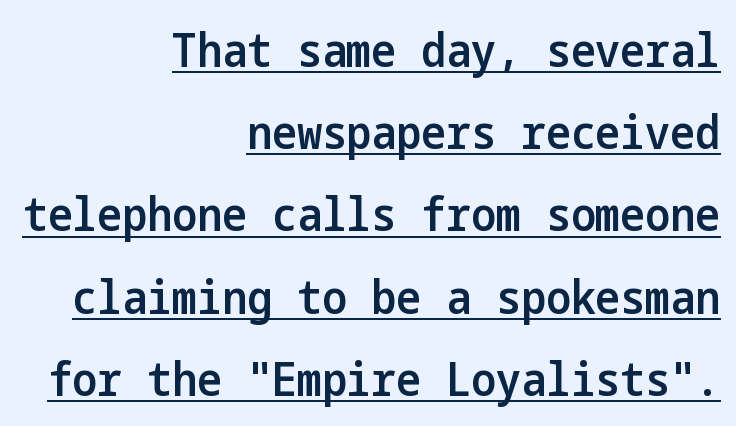
Quick note: underline on. A sans-serif font was chosen for this passage. What stands out about the letter spacing? Nothing — it is the standard amount. Italic? Not at all — the glyphs are vertical.
